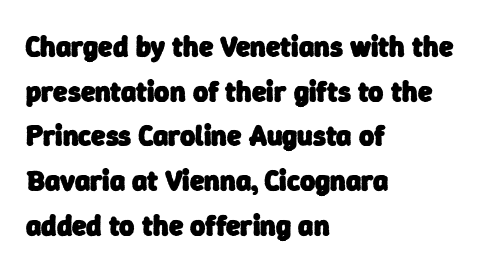
{"serif": "no", "bold": "yes", "weight": "heavy", "width": "normal", "stroke_contrast": "low", "x_height": "medium", "monospaced": "no", "underline": "no", "align": "left", "line_spacing": "normal", "line_spacing_ratio": 1.54, "letter_spacing": "normal", "letter_spacing_em": 0.0, "glyph_px": 29}
